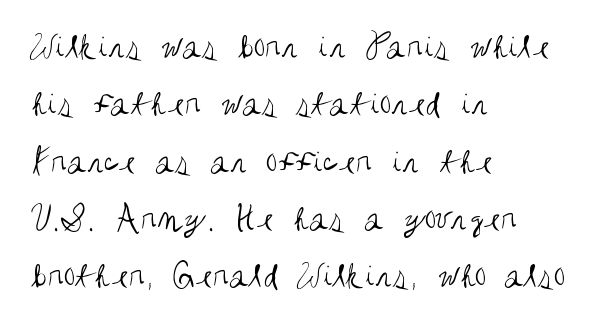
Bold? No — there's no thickening of the strokes. Note: no serifs on the glyphs. The face used here is proportionally spaced, like ordinary book or web type.
